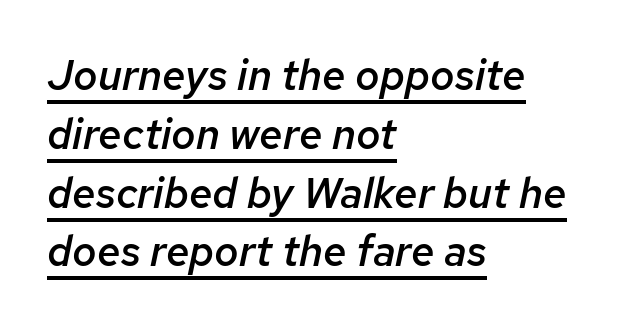
Q: Is the text bold? A: Semi-bold.
Q: Is the text italic (slanted)? A: Yes, it leans right by about 12 degrees.
Q: Is the text underlined? A: Yes.
Q: How is the paragraph aligned? A: Left-aligned.
Q: Is the spacing between letters normal or unusually wide? A: Normal.
Q: Is the spacing between lines tight, normal or loose? A: Normal.
Q: Width (condensed, normal, or wide)? A: Normal.
Q: Stroke contrast? A: Low.
Q: x-height? A: Medium.
Q: Monospaced? A: No.
